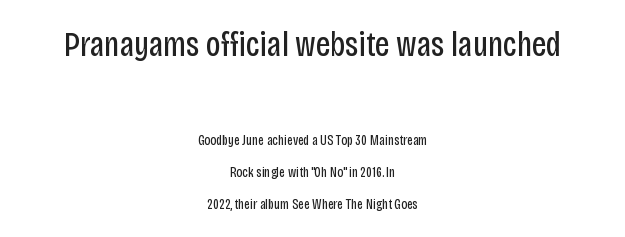
Q: Is the text bold? A: No.
Q: Is the text italic (slanted)? A: No, it is upright.
Q: Is the typeface a serif or a sans-serif typeface? A: Sans-serif.
Q: Is the text underlined? A: No.
Q: How is the paragraph aligned? A: Centered.
Q: Is the spacing between letters normal or unusually wide? A: Normal.
Q: Is the spacing between lines tight, normal or loose? A: Loose.
Q: Which block of text is set in a larger size, the first (top) or the second (bottom)? A: The first (top) one.
Q: Width (condensed, normal, or wide)? A: Condensed.
Q: Stroke contrast? A: Low.
Q: x-height? A: Large.
Q: Monospaced? A: No.
